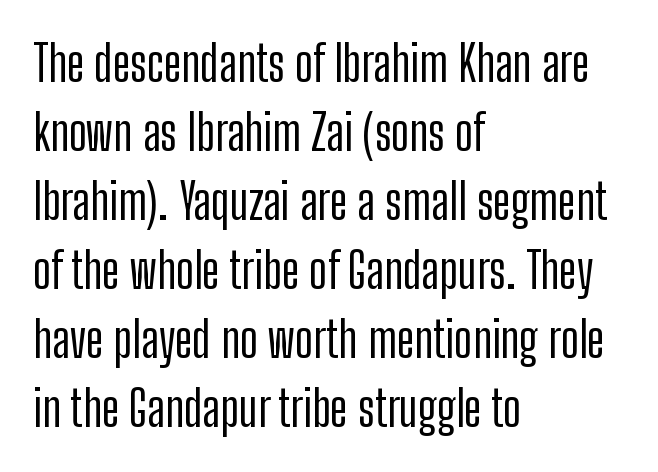
Q: Is the text italic (slanted)? A: No, it is upright.
Q: Is the typeface a serif or a sans-serif typeface? A: Sans-serif.
Q: Is the text underlined? A: No.
Q: How is the paragraph aligned? A: Left-aligned.
Q: Is the spacing between letters normal or unusually wide? A: Normal.
Q: Is the spacing between lines tight, normal or loose? A: Normal.
Q: Width (condensed, normal, or wide)? A: Condensed.
Q: Stroke contrast? A: Low.
Q: x-height? A: Medium.
Q: Monospaced? A: No.
